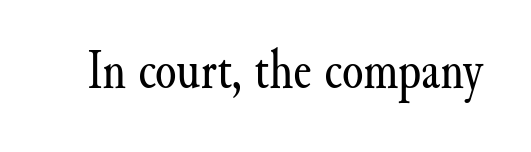
{"serif": "yes", "italic": "no", "bold": "no", "weight": "regular", "width": "normal", "stroke_contrast": "medium", "x_height": "small", "monospaced": "no", "underline": "no", "letter_spacing": "normal", "letter_spacing_em": 0.0, "glyph_px": 55}
